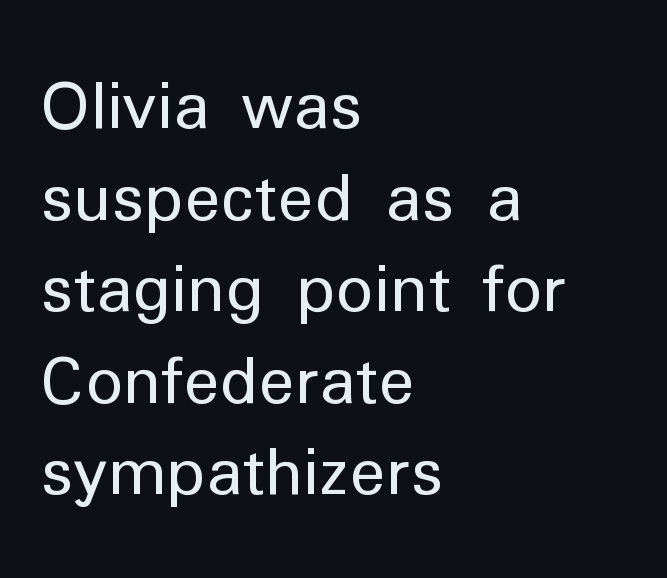
Q: Is the text bold? A: No.
Q: Is the text italic (slanted)? A: No, it is upright.
Q: Is the typeface a serif or a sans-serif typeface? A: Sans-serif.
Q: Is the text underlined? A: No.
Q: How is the paragraph aligned? A: Left-aligned.
Q: Is the spacing between letters normal or unusually wide? A: Normal.
Q: Is the spacing between lines tight, normal or loose? A: Normal.
Q: Width (condensed, normal, or wide)? A: Normal.
Q: Stroke contrast? A: Low.
Q: x-height? A: Medium.
Q: Monospaced? A: No.
